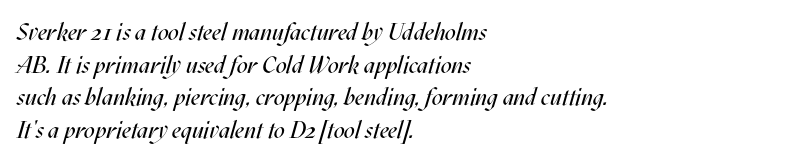
Q: Is the text bold? A: No.
Q: Is the text italic (slanted)? A: Yes, it leans right by about 17 degrees.
Q: Is the text underlined? A: No.
Q: How is the paragraph aligned? A: Left-aligned.
Q: Is the spacing between letters normal or unusually wide? A: Normal.
Q: Is the spacing between lines tight, normal or loose? A: Normal.
